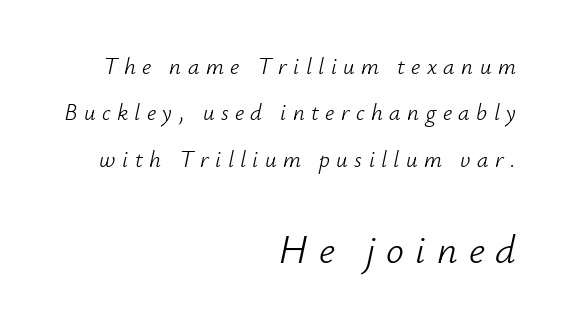
{"italic": "yes", "lean": "right", "slant_degrees": 12, "bold": "no", "weight": "light", "width": "normal", "stroke_contrast": "low", "x_height": "small", "monospaced": "no", "underline": "no", "align": "right", "line_spacing": "loose", "line_spacing_ratio": 2.02, "letter_spacing": "wide", "letter_spacing_em": 0.28, "larger_block": "second", "size_ratio": 1.74, "glyph_px": 40}
